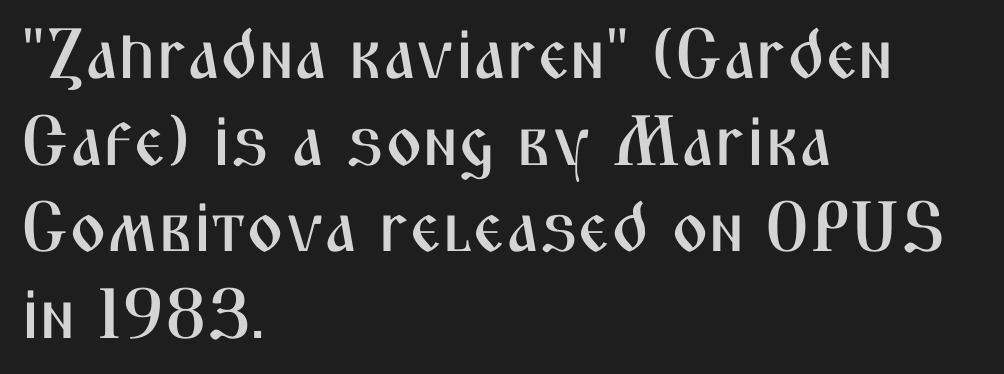
In terms of letterspacing, this is plain default setting. Unlike a traditional serif, this face leaves its strokes unadorned. Where is the straight margin? On the left. Just letters on the line, the space beneath them empty.
